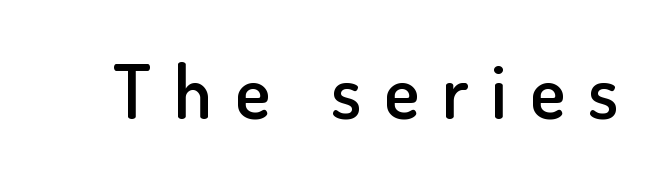
Emphasis by weight is partial: semibold. Italic: no, the glyphs are upright roman. No word sits above an underline. Spacing verdict: proportional, widths tailored to each character. Stroke terminals: plain, sans-serif. Observe the wide spacing: letters keep a clear distance from each other.
